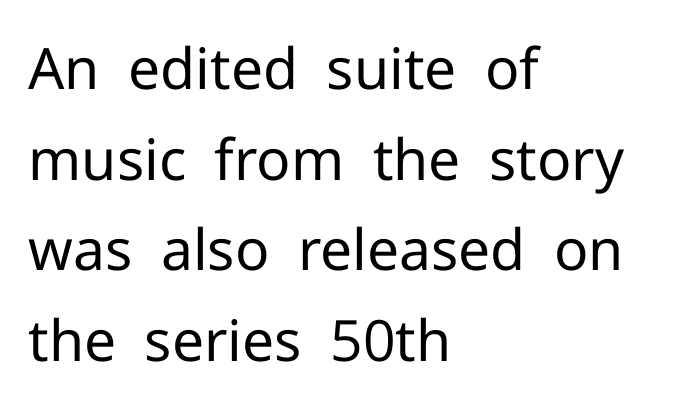
{"serif": "no", "italic": "no", "bold": "no", "weight": "regular", "width": "normal", "stroke_contrast": "low", "x_height": "medium", "monospaced": "no", "underline": "no", "align": "left", "line_spacing": "normal", "line_spacing_ratio": 1.59, "letter_spacing": "normal", "letter_spacing_em": 0.0, "glyph_px": 57}
